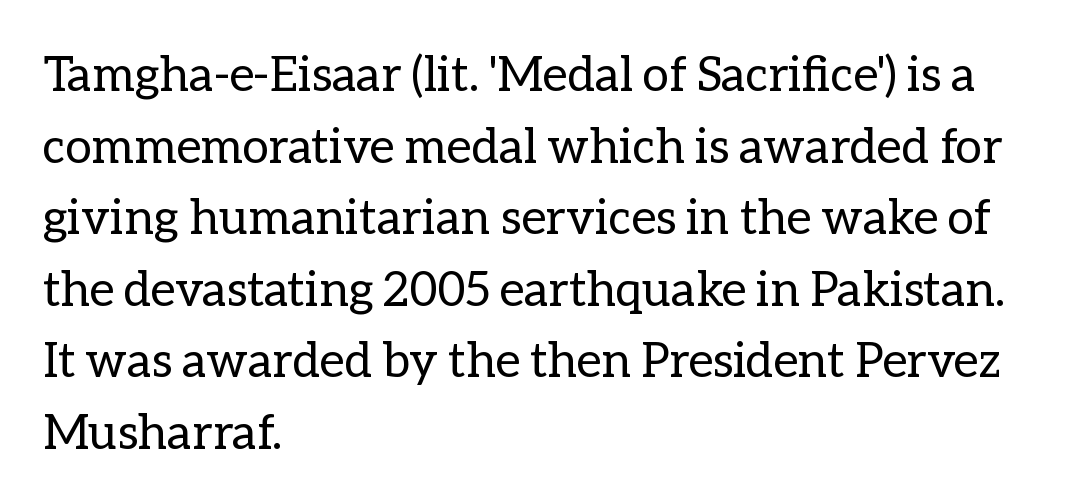
Regular leading. A typesetter would call this proportional, since set widths differ per character. Stems and bowls with no extra thickness — not bold. This rendering features lettering with no underline. These lines keep a tight, regular rhythm from letter to letter. Upright lettering throughout.
